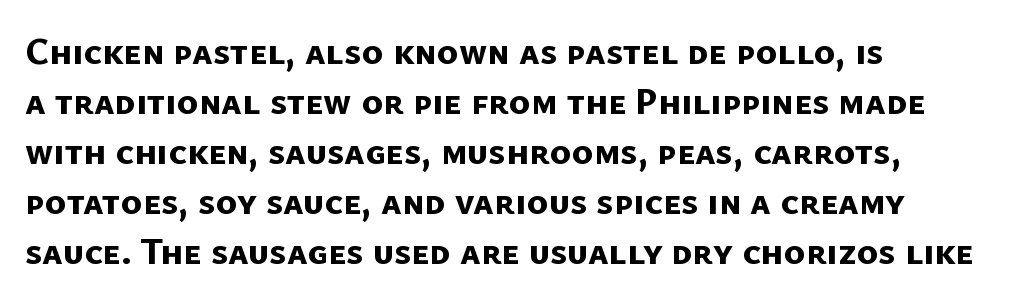
The rendering uses natural spacing where letterforms have individual widths. Nothing sits at the stroke ends, so this counts as sans-serif. Letter spacing: default. This is heavy type, rendered in bold. Horizontally, the lines are justified to the leading edge only. The passage shown is not underscored anywhere.
